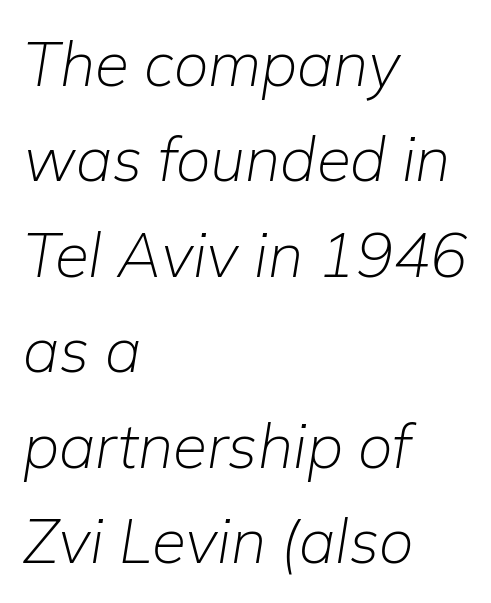
Q: Is the text bold? A: No.
Q: Is the text italic (slanted)? A: Yes, it leans right by about 9 degrees.
Q: Is the text underlined? A: No.
Q: How is the paragraph aligned? A: Left-aligned.
Q: Is the spacing between letters normal or unusually wide? A: Normal.
Q: Is the spacing between lines tight, normal or loose? A: Normal.
Q: Width (condensed, normal, or wide)? A: Normal.
Q: Stroke contrast? A: Low.
Q: x-height? A: Medium.
Q: Monospaced? A: No.
